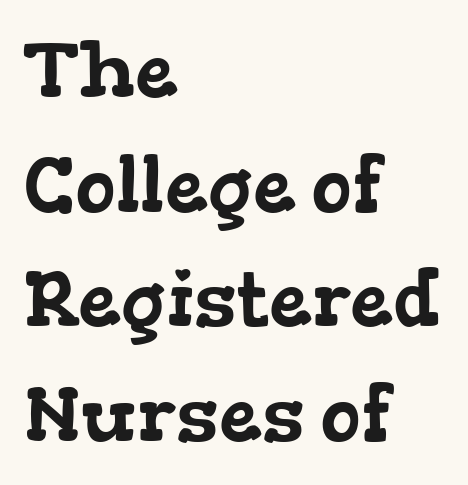
The image shows 77 px wide serif type; set left-aligned, normal line spacing (1.49x), normal letter spacing, not underlined; low stroke contrast and a medium x-height.
